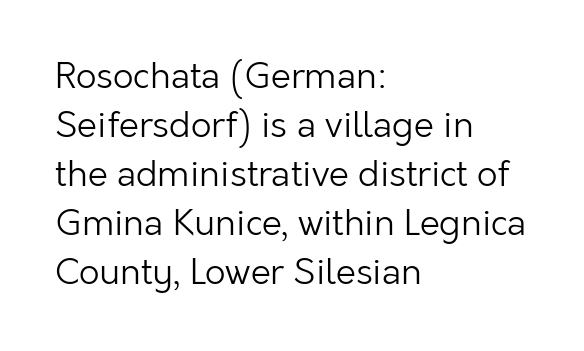
If you measured baseline to baseline, you'd find a middling distance. The strokes are not fattened; the text isn't bold. Honestly, there is no underline to notice here at all. This sample uses plain, unmodified letter spacing. The typography opts for an upright posture over an oblique one. The passage shown is typed in a proportional face where columns would drift.
